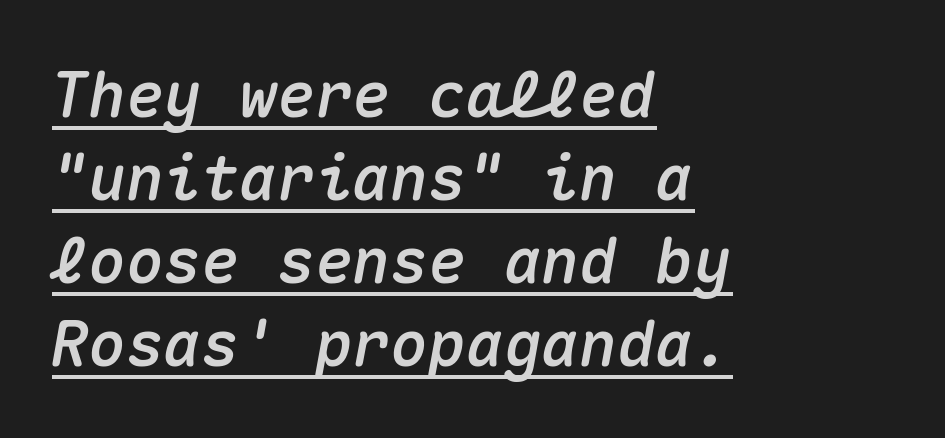
Q: Is the text italic (slanted)? A: Yes, it leans right by about 10 degrees.
Q: Is the text underlined? A: Yes.
Q: How is the paragraph aligned? A: Left-aligned.
Q: Is the spacing between letters normal or unusually wide? A: Normal.
Q: Is the spacing between lines tight, normal or loose? A: Normal.
Q: Width (condensed, normal, or wide)? A: Normal.
Q: Stroke contrast? A: Medium.
Q: x-height? A: Medium.
Q: Monospaced? A: Yes.
